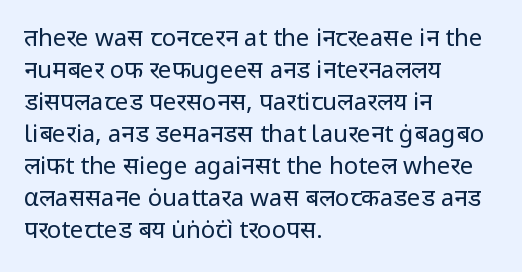
A bare baseline throughout the passage. Does the lettering tilt? It doesn't — this is upright. Leftover space on each line is placed entirely after the last word. Regarding leading, the lines here are spaced in the standard way. Inter-character spacing is left at the font's built-in metrics. Compared with a typical body face, this is equally light or lighter still.
